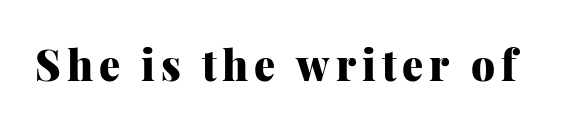
Q: Is the text bold? A: Yes.
Q: Is the text italic (slanted)? A: No, it is upright.
Q: Is the typeface a serif or a sans-serif typeface? A: Serif.
Q: Is the text underlined? A: No.
Q: Width (condensed, normal, or wide)? A: Normal.
Q: Stroke contrast? A: Medium.
Q: x-height? A: Medium.
Q: Monospaced? A: No.
